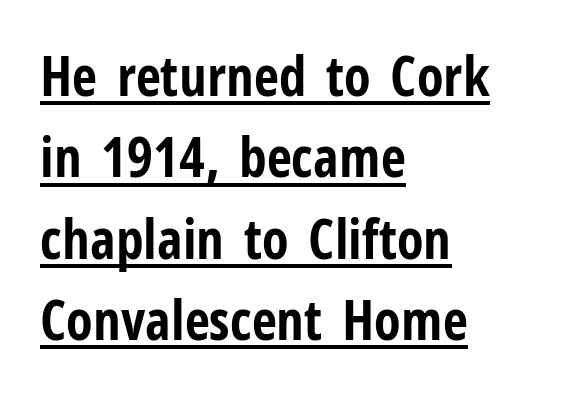
The image shows 55 px bold, condensed sans-serif type, upright; set left-aligned, normal line spacing (1.48x), normal letter spacing, underlined; low stroke contrast and a medium x-height.
